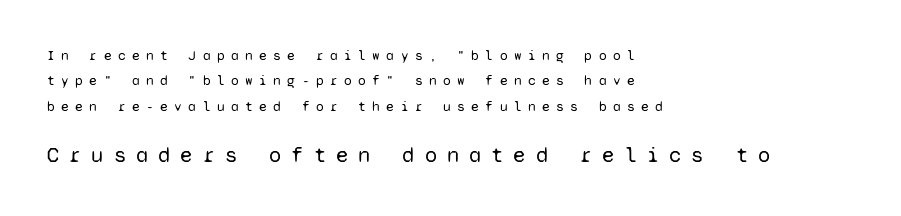
Q: Is the text bold? A: No.
Q: Is the text italic (slanted)? A: No, it is upright.
Q: Is the text underlined? A: No.
Q: How is the paragraph aligned? A: Left-aligned.
Q: Is the spacing between letters normal or unusually wide? A: Unusually wide.
Q: Which block of text is set in a larger size, the first (top) or the second (bottom)? A: The second (bottom) one.
